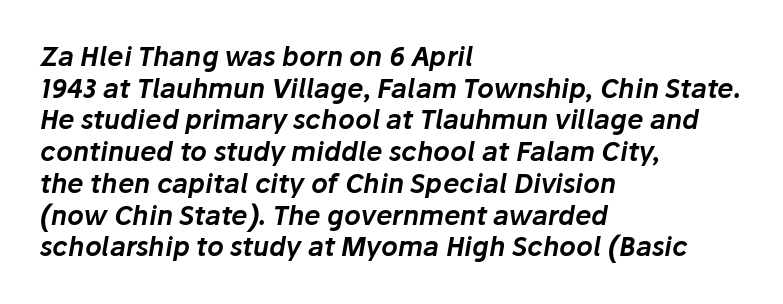
The image shows 26 px text type, italic (leaning right); set left-aligned, line spacing 1.22x, normal letter spacing, not underlined.
